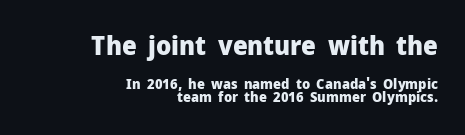
The image shows 26 px bold type, upright; set right-aligned, tight line spacing (0.99x), normal letter spacing, not underlined; the first (top) block is 1.86x larger.
